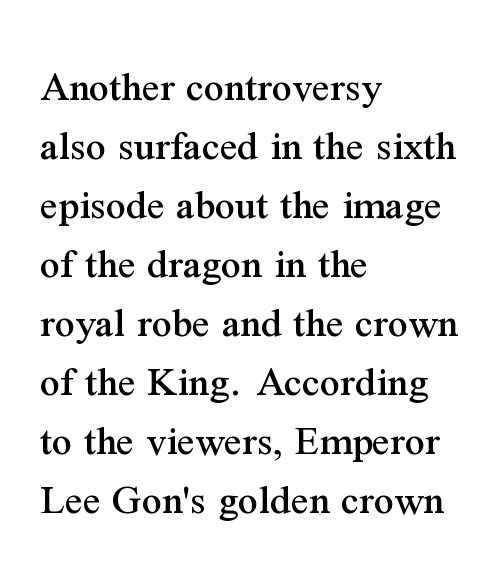
The image shows 44 px serif type, upright; set left-aligned, normal line spacing (1.34x), normal letter spacing, not underlined; medium stroke contrast and a medium x-height.
